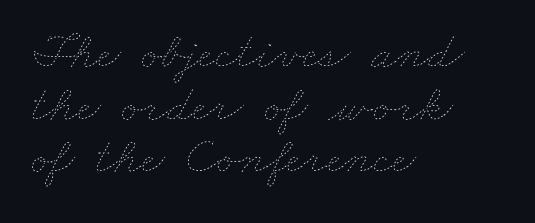
The image shows 52 px thin, wide type; set left-aligned, tight line spacing (1.01x), normal letter spacing, not underlined; low stroke contrast and a small x-height.
